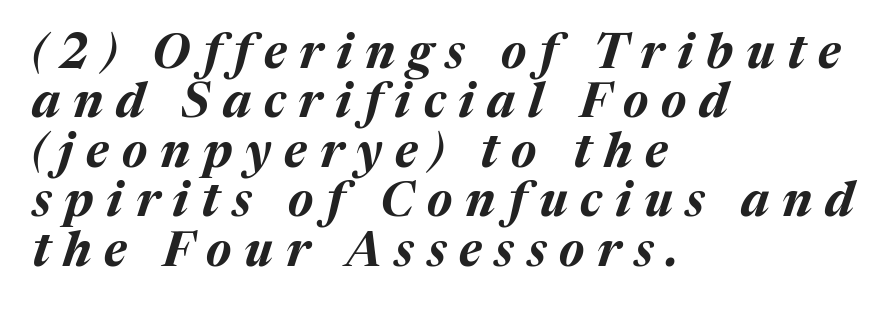
The axis of the letterforms is tilted away from vertical. Clear beneath every line of the passage. The passage shown is typed in a proportional face where columns would drift. The space between consecutive lines is stingy. Is the block centered? No — it sits flush against the left margin.
